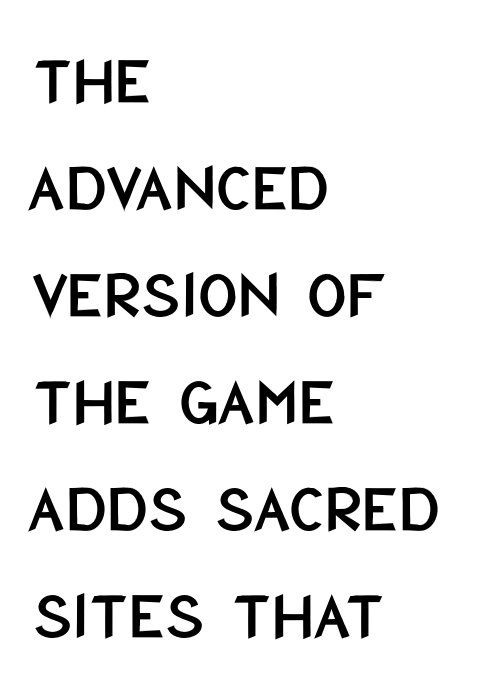
The image shows 69 px condensed sans-serif type, upright; set left-aligned, normal line spacing (1.55x), normal letter spacing, not underlined; low stroke contrast and a large x-height.
